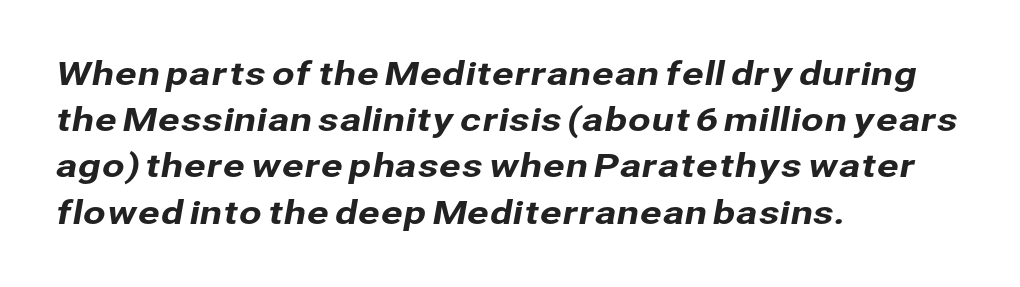
If you measured baseline to baseline, you'd find a middling distance. What kind of face is this? One without serifs — a sans. Has an underline been added? It has not. Reading down the block, your eye returns to a fixed left position each line. Each letter keeps its own natural width here, so spacing adapts to shape. Observe the ordinary spacing: letters are neighbours, not strangers.
